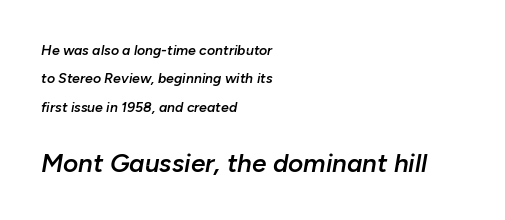
{"italic": "yes", "lean": "right", "slant_degrees": 10, "bold": "semi", "underline": "no", "align": "left", "line_spacing": "loose", "line_spacing_ratio": 2.02, "letter_spacing": "normal", "letter_spacing_em": 0.0, "larger_block": "second", "size_ratio": 1.86, "glyph_px": 26}
